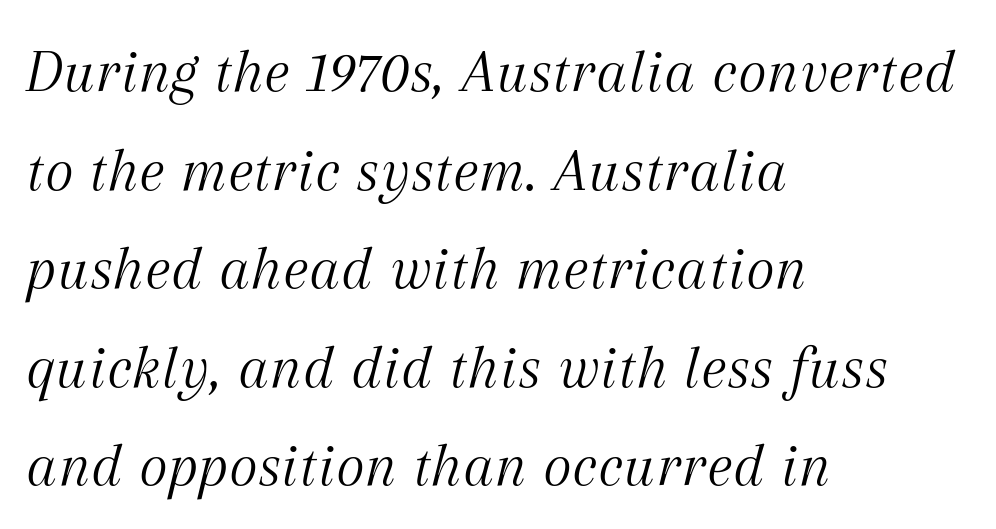
The image shows 62 px light serif type, italic (leaning right); set left-aligned, normal line spacing (1.59x), normal letter spacing, not underlined; medium stroke contrast and a medium x-height.
